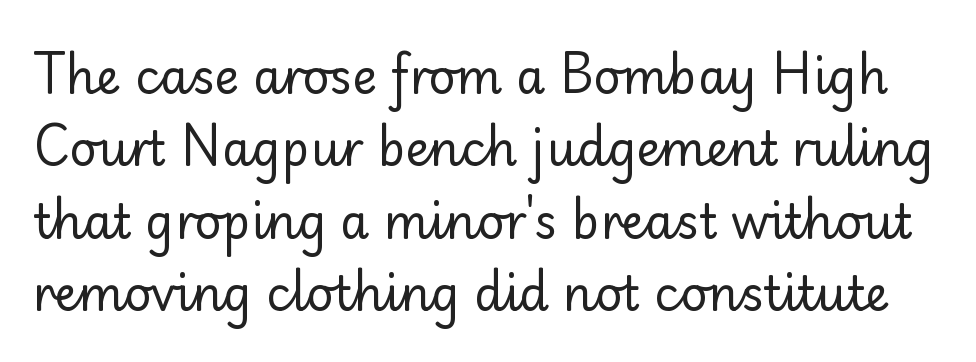
The glyphs are unaccompanied by any horizontal stroke below them. No letter is thick-stroked: the sample isn't bold. Do the letters lean? They stand straight. No feet cap the strokes, marking this as sans-serif type.
